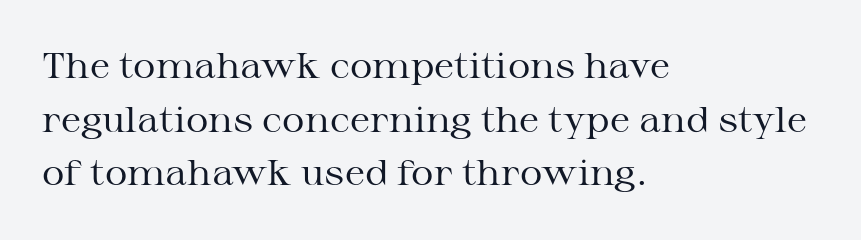
Q: Is the text bold? A: No.
Q: Is the text italic (slanted)? A: No, it is upright.
Q: Is the typeface a serif or a sans-serif typeface? A: Serif.
Q: Is the text underlined? A: No.
Q: How is the paragraph aligned? A: Left-aligned.
Q: Is the spacing between letters normal or unusually wide? A: Normal.
Q: Is the spacing between lines tight, normal or loose? A: Normal.
Q: Width (condensed, normal, or wide)? A: Wide.
Q: Stroke contrast? A: Medium.
Q: x-height? A: Medium.
Q: Monospaced? A: No.
